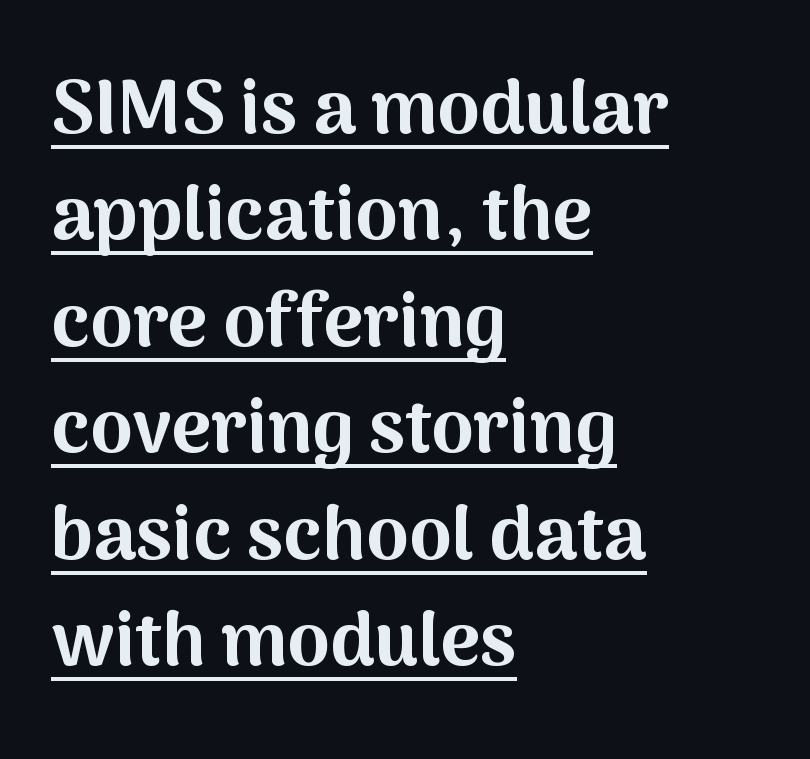
Q: Is the text bold? A: Yes.
Q: Is the text italic (slanted)? A: No, it is upright.
Q: Is the typeface a serif or a sans-serif typeface? A: Sans-serif.
Q: Is the text underlined? A: Yes.
Q: How is the paragraph aligned? A: Left-aligned.
Q: Is the spacing between letters normal or unusually wide? A: Normal.
Q: Is the spacing between lines tight, normal or loose? A: Normal.
Q: Width (condensed, normal, or wide)? A: Normal.
Q: Stroke contrast? A: Medium.
Q: x-height? A: Medium.
Q: Monospaced? A: No.
